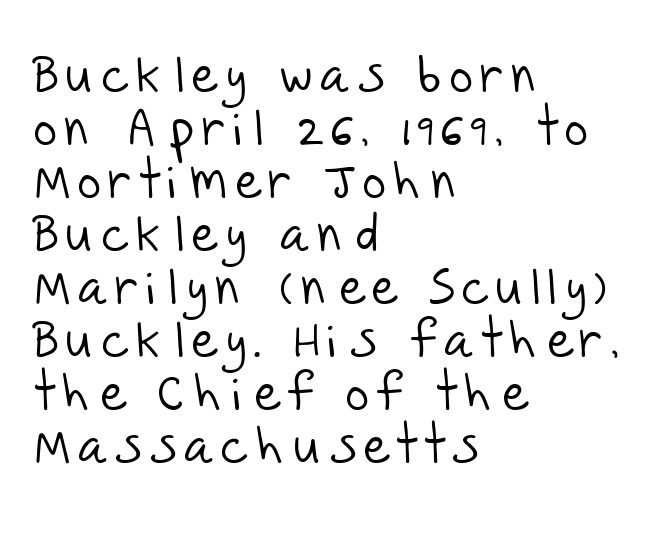
{"serif": "no", "bold": "no", "weight": "light", "width": "normal", "stroke_contrast": "low", "x_height": "large", "monospaced": "no", "underline": "no", "align": "left", "line_spacing": "tight", "line_spacing_ratio": 1.04, "glyph_px": 51}
